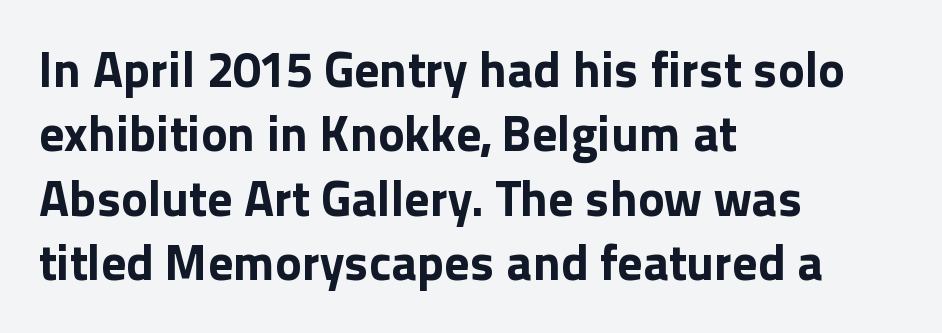
Q: Is the text bold? A: Yes.
Q: Is the text italic (slanted)? A: No, it is upright.
Q: Is the typeface a serif or a sans-serif typeface? A: Sans-serif.
Q: Is the text underlined? A: No.
Q: How is the paragraph aligned? A: Left-aligned.
Q: Is the spacing between letters normal or unusually wide? A: Normal.
Q: Is the spacing between lines tight, normal or loose? A: Normal.
Q: Width (condensed, normal, or wide)? A: Normal.
Q: x-height? A: Medium.
Q: Monospaced? A: No.
